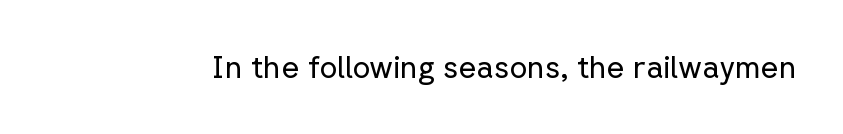
{"serif": "no", "italic": "no", "bold": "no", "weight": "regular", "width": "normal", "stroke_contrast": "low", "x_height": "medium", "monospaced": "no", "underline": "no", "letter_spacing": "normal", "letter_spacing_em": 0.0, "glyph_px": 31}
